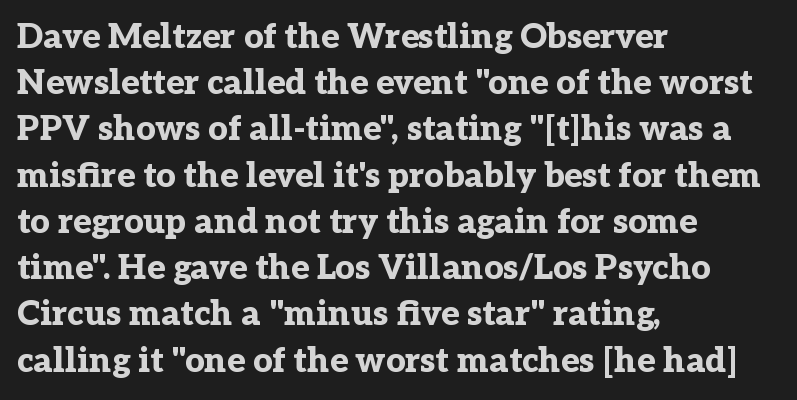
{"serif": "yes", "italic": "no", "bold": "yes", "weight": "bold", "width": "normal", "stroke_contrast": "low", "x_height": "medium", "monospaced": "no", "underline": "no", "align": "left", "line_spacing": "normal", "line_spacing_ratio": 1.36, "letter_spacing": "normal", "letter_spacing_em": 0.0, "glyph_px": 34}
